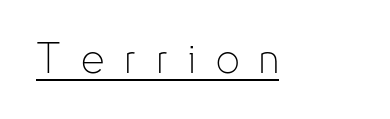
Emphasis is given by a line drawn under the lettering. Nothing heavy about these letters — not bold at all. Characters remain perfectly vertical along every line. A typesetter would call this proportional, since set widths differ per character. There is plenty of visible air inserted between adjacent glyphs.
